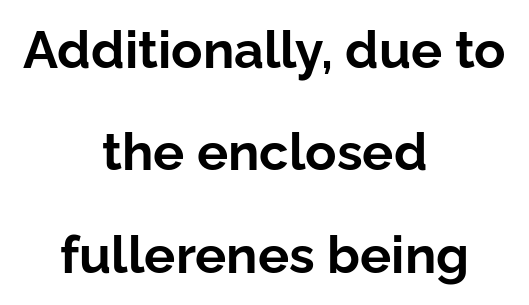
This block would shrink considerably if given ordinary leading; it's expanded now. In terms of letterform style, serifs are entirely absent. Proportional: the letters do not fall into vertical columns. A typesetter would mark this as roman, not italic.
